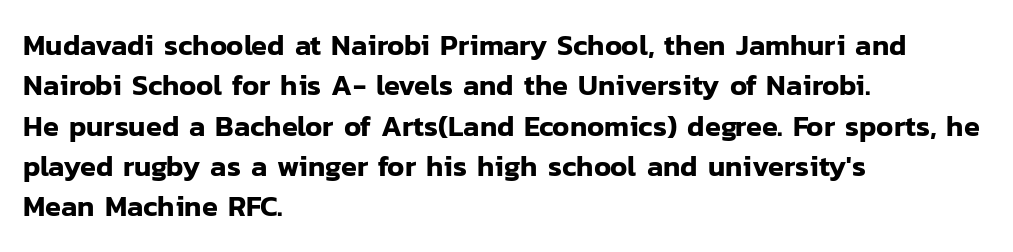
A normal amount of white space separates one row of letters from the next. A typesetter would label this face a sans. The tracking reads as untouched default to a designer's eye. Bare-footed words on every line.
